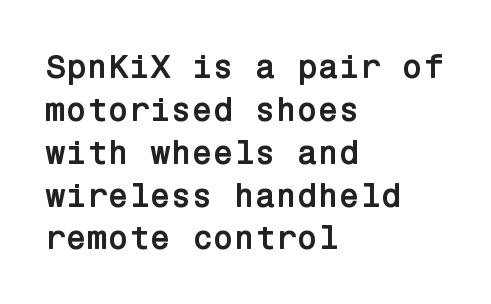
Q: Is the text bold? A: Yes.
Q: Is the text italic (slanted)? A: No, it is upright.
Q: Is the typeface a serif or a sans-serif typeface? A: Sans-serif.
Q: Is the text underlined? A: No.
Q: How is the paragraph aligned? A: Left-aligned.
Q: Is the spacing between letters normal or unusually wide? A: Normal.
Q: Is the spacing between lines tight, normal or loose? A: Normal.
Q: Width (condensed, normal, or wide)? A: Normal.
Q: Stroke contrast? A: Low.
Q: x-height? A: Medium.
